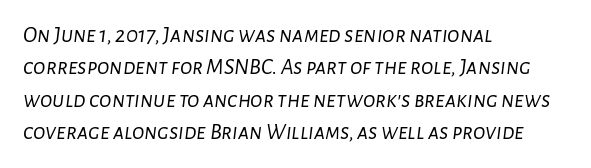
{"italic": "yes", "lean": "right", "slant_degrees": 7, "bold": "no", "underline": "no", "align": "left", "line_spacing": "normal", "line_spacing_ratio": 1.41, "letter_spacing": "normal", "letter_spacing_em": 0.0, "glyph_px": 23}
